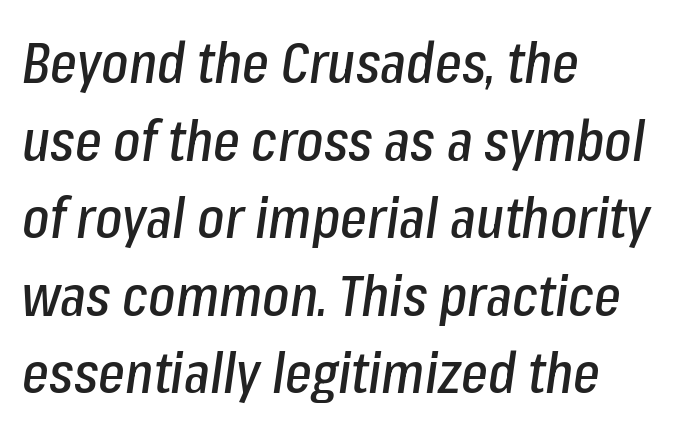
Q: Is the text italic (slanted)? A: Yes, it leans right by about 8 degrees.
Q: Is the text underlined? A: No.
Q: How is the paragraph aligned? A: Left-aligned.
Q: Is the spacing between letters normal or unusually wide? A: Normal.
Q: Is the spacing between lines tight, normal or loose? A: Normal.
Q: Width (condensed, normal, or wide)? A: Condensed.
Q: Stroke contrast? A: Low.
Q: x-height? A: Medium.
Q: Monospaced? A: No.
